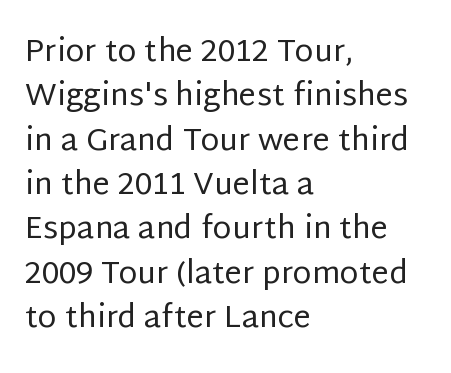
The image shows 31 px regular-weight sans-serif type, upright; set left-aligned, normal line spacing (1.43x), normal letter spacing, not underlined; low stroke contrast and a large x-height.
